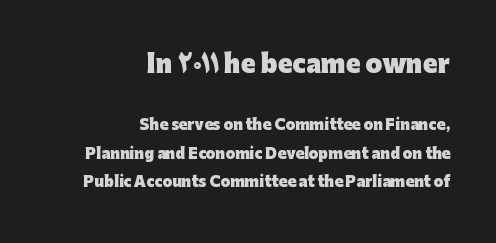
Of the two passages, the one on top uses the larger point size. The typesetting leans heavy: a genuine bold. This rendering leaves character spacing at its baseline value. Underlining? Definitely not there. The lines in this sample share a right terminus and differ only in where they begin.
